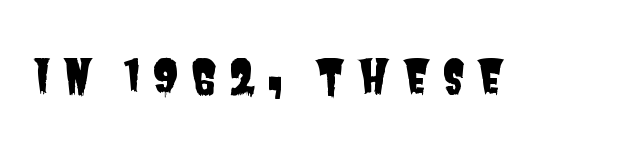
The rendering shows plain stroke endings on the letterforms — a sans-serif design. Looks like regular typesetting: each glyph gets only the width it needs. The foot of each line stays bare and open. Someone cranked the tracking dial way up on this one.
